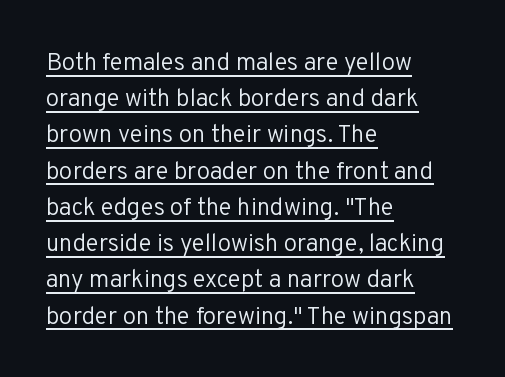
When letters stand straight like this, we call the style roman or upright. Nothing heavy about these letters — not bold at all. You can see a thin bar hugging the bottom of the glyphs. A typesetter would call this zero additional tracking. Regarding leading, the lines here are spaced in the standard way.
